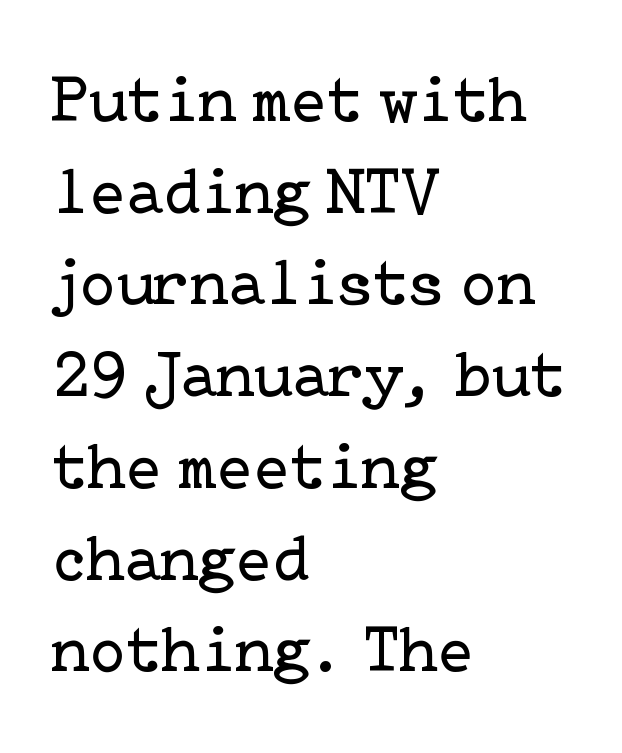
The strokes are not fattened; the text isn't bold. The vertical gap from one line to the next is medium. The lines in this sample share a left origin and differ only in where they stop. Glance below the letters and you will spot only blank space. The face used here is rendered with its standard letterfit. Examine the stroke ends and you'll spot serifs.
